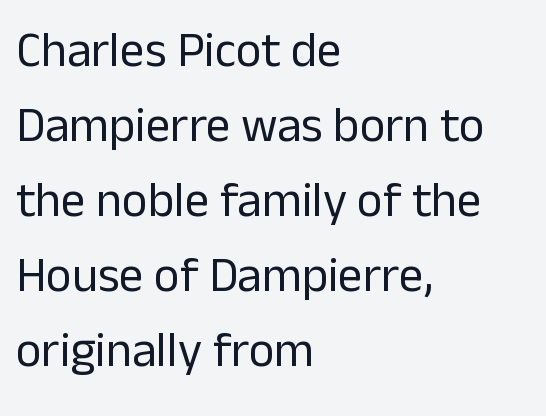
{"serif": "no", "italic": "no", "bold": "no", "weight": "regular", "width": "normal", "stroke_contrast": "low", "x_height": "medium", "monospaced": "no", "underline": "no", "align": "left", "line_spacing": "normal", "line_spacing_ratio": 1.53, "letter_spacing": "normal", "letter_spacing_em": 0.0, "glyph_px": 49}
